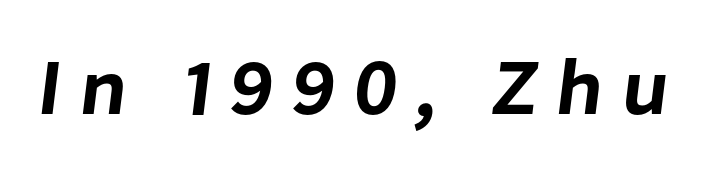
Q: Is the typeface a serif or a sans-serif typeface? A: Sans-serif.
Q: Is the text underlined? A: No.
Q: Is the spacing between letters normal or unusually wide? A: Unusually wide.
Q: Width (condensed, normal, or wide)? A: Normal.
Q: Stroke contrast? A: Low.
Q: x-height? A: Medium.
Q: Monospaced? A: No.
